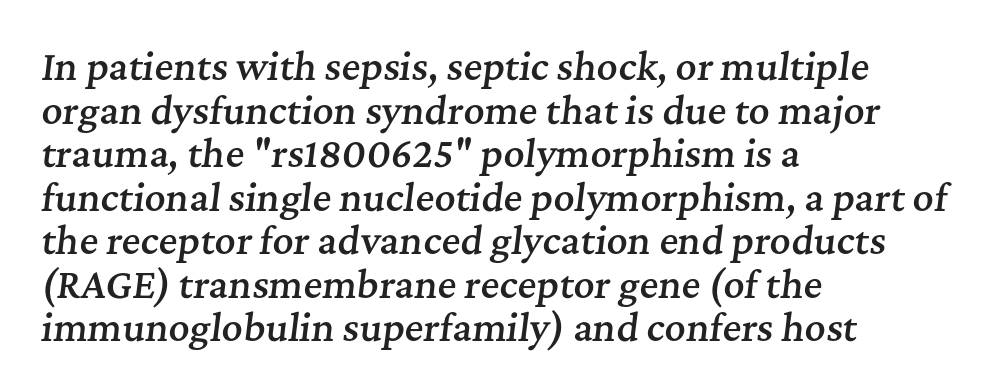
Line beginnings align vertically; line endings do not. Characters follow at the spacing the type designer built in. Decoration check: the copy has no underline. Serifs: yes, visible at the terminals of the letterforms.
